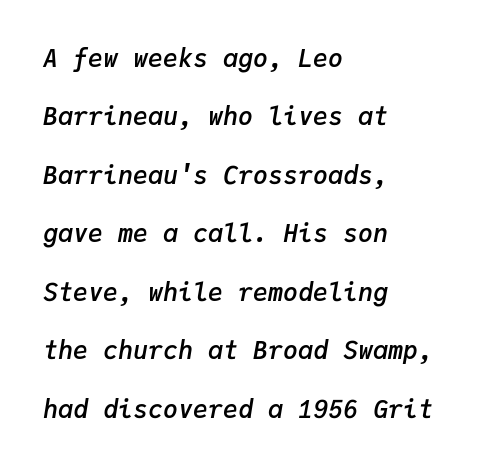
The image shows 25 px text type, italic (leaning right); set left-aligned, loose line spacing (2.34x), normal letter spacing, not underlined.
